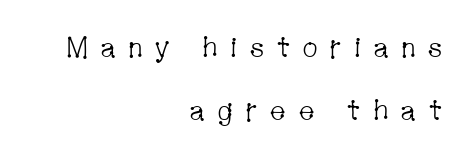
The image shows 28 px light, condensed serif type, upright; set right-aligned, loose line spacing (2.25x), unusually wide letter spacing (+0.41 em), not underlined; low stroke contrast and a medium x-height.
